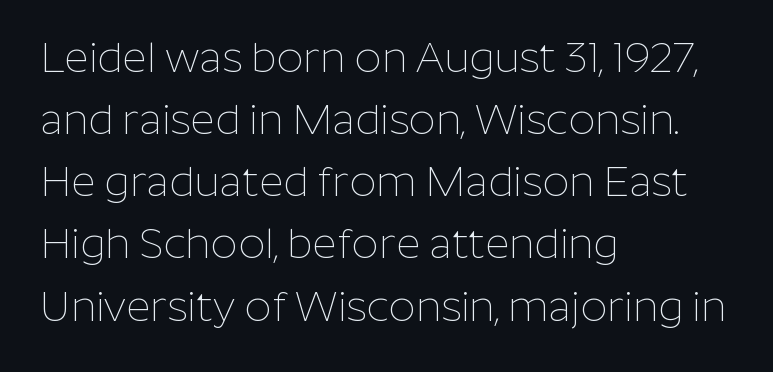
The image shows 42 px thin sans-serif type, upright; set left-aligned, normal line spacing (1.48x), normal letter spacing, not underlined; low stroke contrast and a medium x-height.
